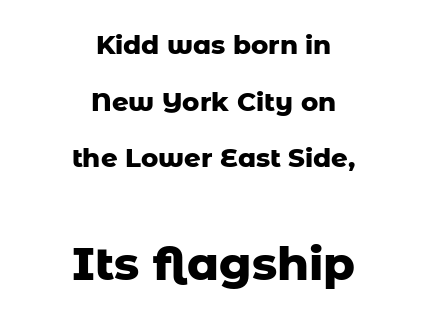
The image shows 46 px heavy sans-serif type, upright; set centered, loose line spacing (2.18x), normal letter spacing, not underlined; the second (bottom) block is 1.77x larger; low stroke contrast and a medium x-height.
